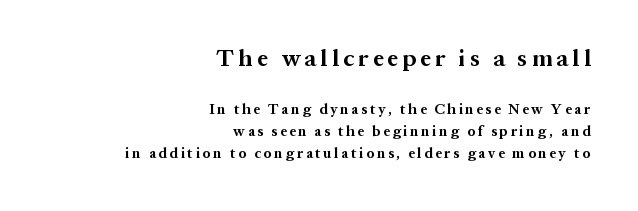
{"italic": "no", "bold": "yes", "underline": "no", "align": "right", "line_spacing": "normal", "line_spacing_ratio": 1.59, "letter_spacing": "wide", "letter_spacing_em": 0.2, "larger_block": "first", "size_ratio": 1.64, "glyph_px": 23}
